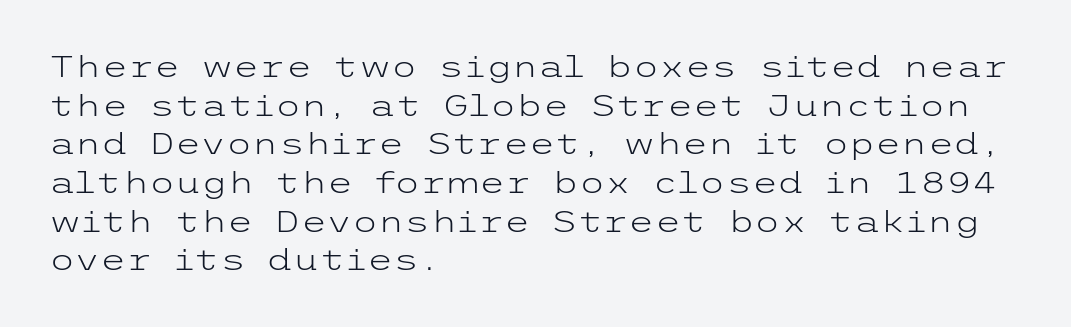
The image shows 30 px light, wide sans-serif type, upright; set left-aligned, normal line spacing (1.29x), normal letter spacing, not underlined; low stroke contrast and a medium x-height.
